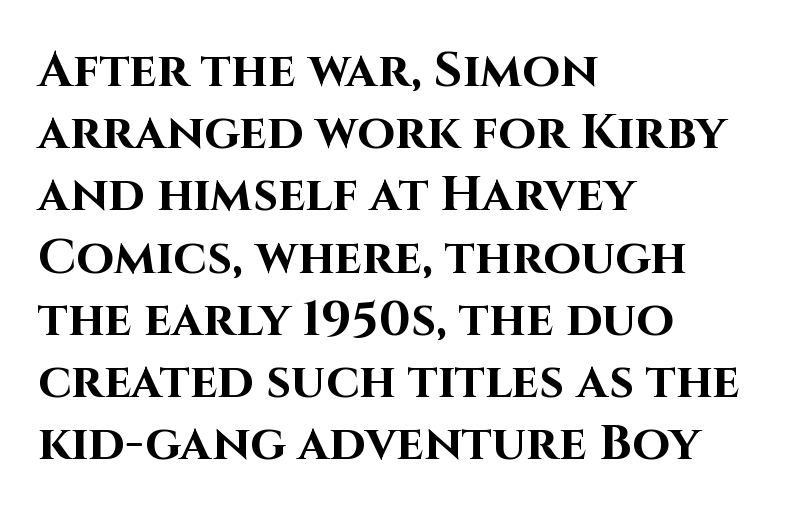
{"serif": "no", "italic": "no", "bold": "yes", "weight": "bold", "width": "normal", "stroke_contrast": "high", "x_height": "large", "monospaced": "no", "underline": "no", "align": "left", "line_spacing": "normal", "line_spacing_ratio": 1.27, "letter_spacing": "normal", "letter_spacing_em": 0.0, "glyph_px": 49}
